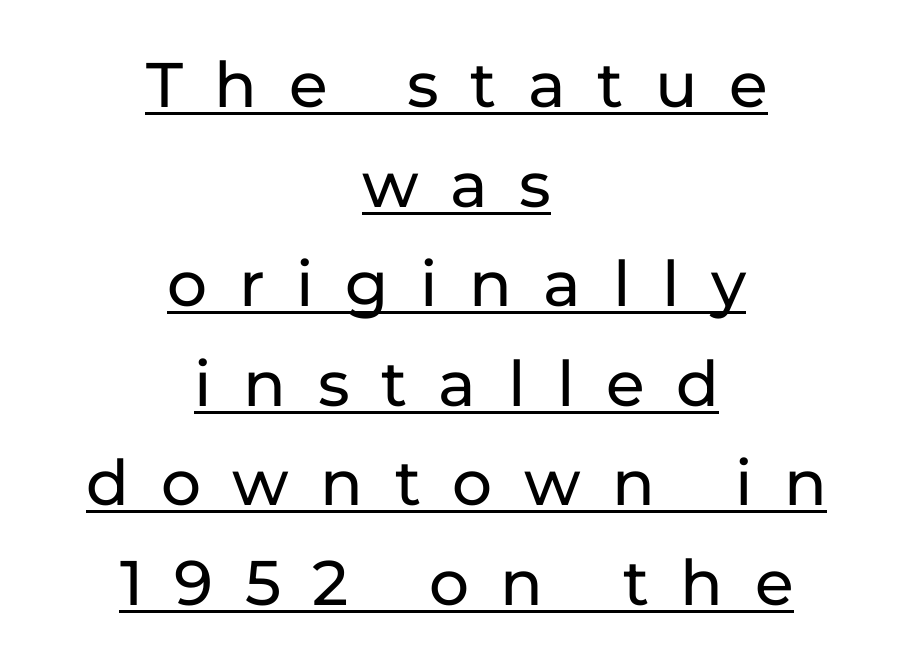
The words here are underlined. Does the lettering tilt? It doesn't — this is upright. These lines have a slow, spaced-out rhythm from letter to letter. You can tell from the bare stems that sans-serif type was used.
